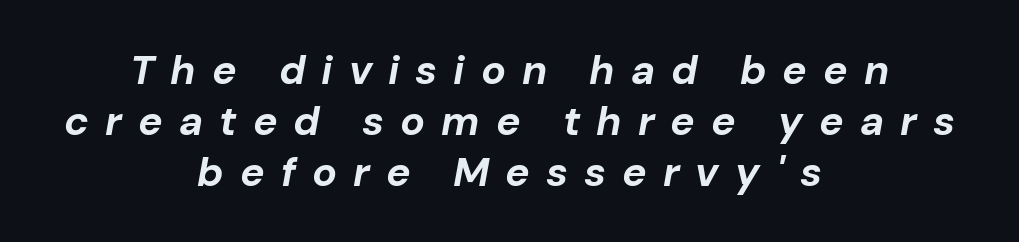
These lines were composed using italics. Set as a true bold cut, around the 700 mark. Only glyphs here, with clear space below each row. A typesetter would call this proportional, since set widths differ per character.
